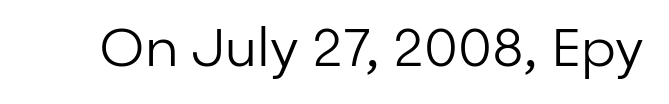
The image shows 53 px regular-weight sans-serif type, upright; set normal letter spacing, not underlined; low stroke contrast and a medium x-height.
